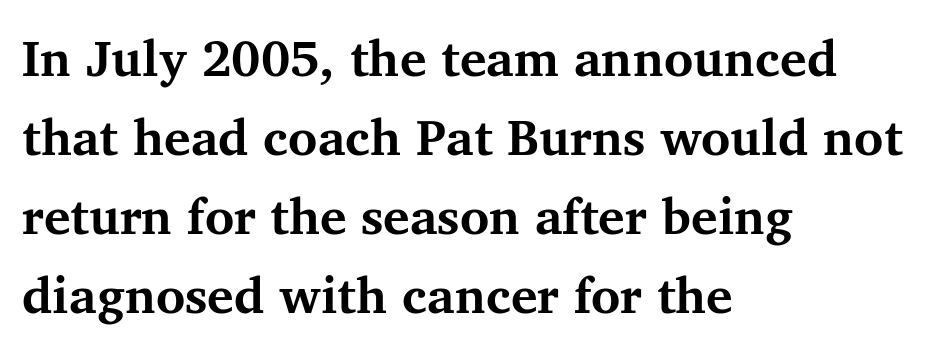
{"serif": "yes", "italic": "no", "bold": "yes", "weight": "bold", "width": "normal", "stroke_contrast": "medium", "x_height": "medium", "monospaced": "no", "underline": "no", "align": "left", "line_spacing": "normal", "line_spacing_ratio": 1.58, "letter_spacing": "normal", "letter_spacing_em": 0.0, "glyph_px": 50}
